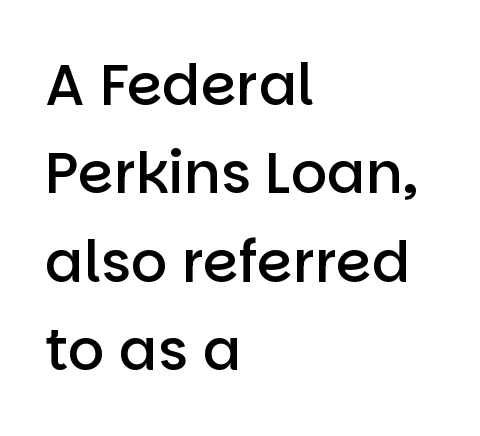
Q: Is the text bold? A: Semi-bold.
Q: Is the text italic (slanted)? A: No, it is upright.
Q: Is the typeface a serif or a sans-serif typeface? A: Sans-serif.
Q: Is the text underlined? A: No.
Q: How is the paragraph aligned? A: Left-aligned.
Q: Is the spacing between letters normal or unusually wide? A: Normal.
Q: Is the spacing between lines tight, normal or loose? A: Normal.
Q: Width (condensed, normal, or wide)? A: Normal.
Q: Stroke contrast? A: Low.
Q: x-height? A: Large.
Q: Monospaced? A: No.
